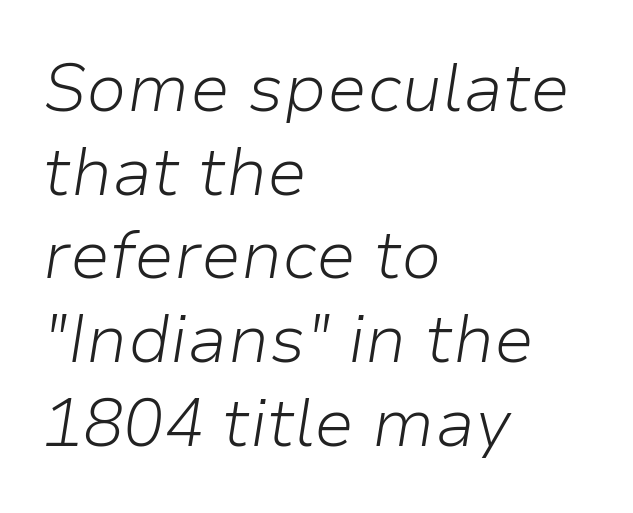
Interline gaps are of average width in this sample. On a weight scale, this lands at 450 or below. What stands out about the letter spacing? Nothing — it is the standard amount. Each letter keeps its own natural width here, so spacing adapts to shape. The area under the type is left untouched.
